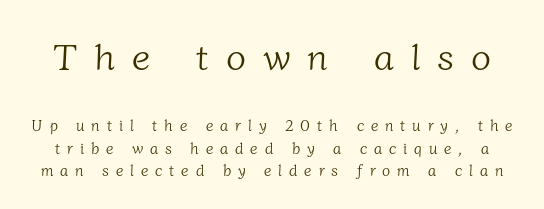
The gap between lines stays unmarked. You could only call the tracking loose — the letters float apart. Scale decreases going downward across the two blocks. Looks like regular typesetting: each glyph gets only the width it needs. Unbolded letterforms with no extra heft.
